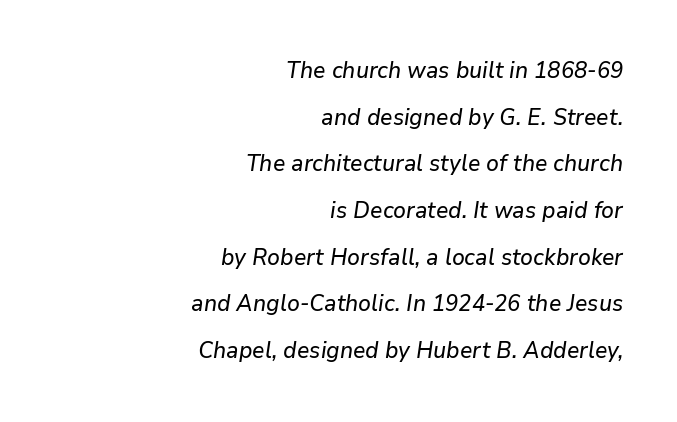
Q: Is the text italic (slanted)? A: Yes, it leans right by about 9 degrees.
Q: Is the text underlined? A: No.
Q: How is the paragraph aligned? A: Right-aligned.
Q: Is the spacing between letters normal or unusually wide? A: Normal.
Q: Is the spacing between lines tight, normal or loose? A: Loose.
